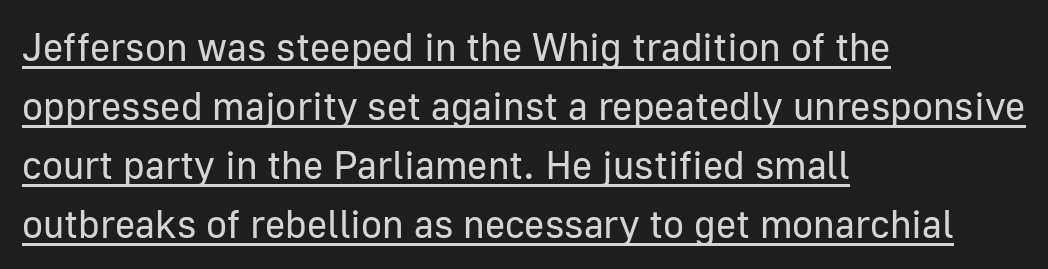
Stem width sits at or under what a default text font uses. This sample uses a sans-serif face. The letters advance in unequal steps, a hallmark of proportional type. The rendered words wear a rule along their underside. Teacher's note: observe the even left margin — that is flush-left alignment.
